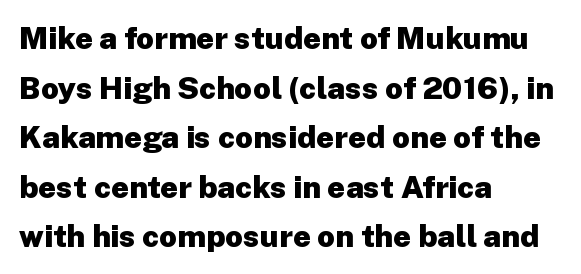
The image shows 31 px heavy sans-serif type, upright; set left-aligned, normal line spacing (1.6x), normal letter spacing, not underlined; low stroke contrast and a medium x-height.
